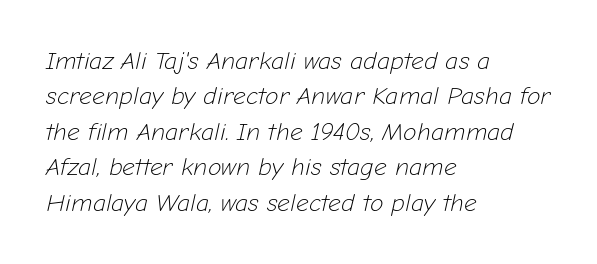
{"italic": "yes", "lean": "right", "slant_degrees": 12, "bold": "no", "underline": "no", "align": "left", "line_spacing": "normal", "line_spacing_ratio": 1.42, "letter_spacing": "normal", "letter_spacing_em": 0.0, "glyph_px": 25}
